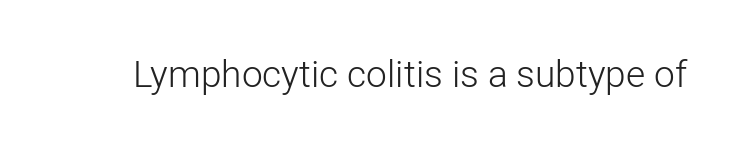
{"serif": "no", "italic": "no", "bold": "no", "weight": "light", "width": "normal", "stroke_contrast": "low", "x_height": "medium", "monospaced": "no", "underline": "no", "letter_spacing": "normal", "letter_spacing_em": 0.0, "glyph_px": 37}
